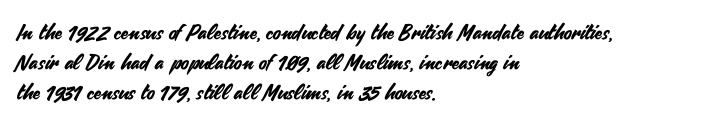
Q: Is the text italic (slanted)? A: Yes.
Q: Is the text underlined? A: No.
Q: How is the paragraph aligned? A: Left-aligned.
Q: Is the spacing between letters normal or unusually wide? A: Normal.
Q: Is the spacing between lines tight, normal or loose? A: Normal.
